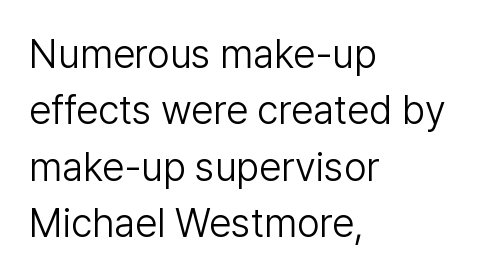
The image shows 40 px light sans-serif type, upright; set left-aligned, normal line spacing (1.41x), normal letter spacing, not underlined; low stroke contrast and a medium x-height.
